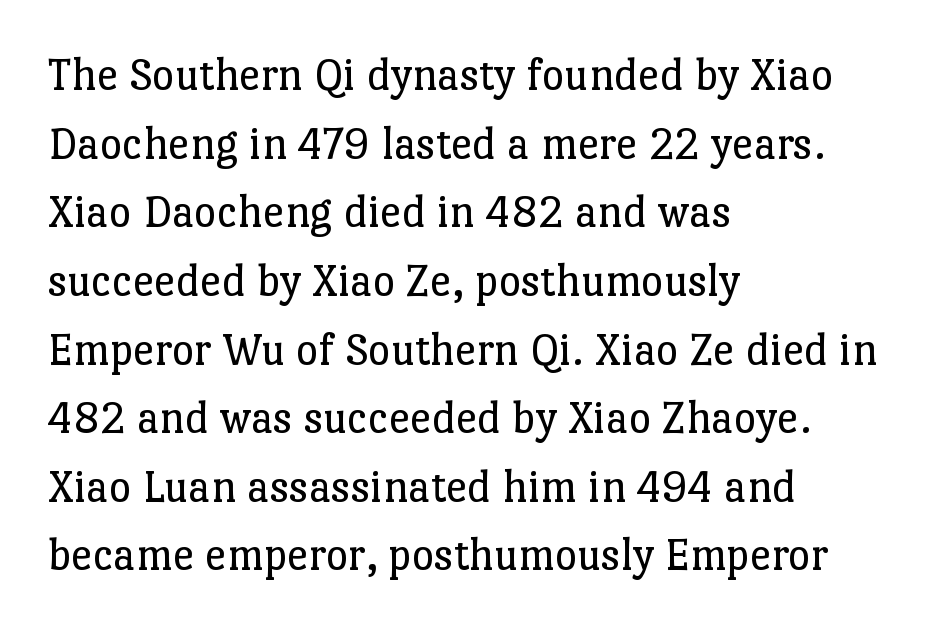
The passage shown is not underscored anywhere. Style check: upright. Character widths vary here, with narrow letters taking less room than wide ones. What kind of face is this? One with serifs.
